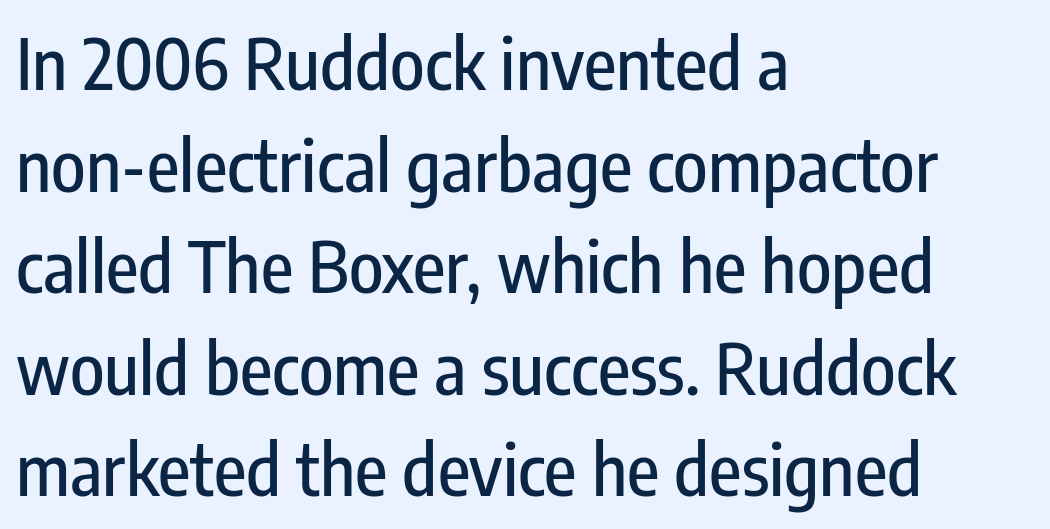
Q: Is the text italic (slanted)? A: No, it is upright.
Q: Is the typeface a serif or a sans-serif typeface? A: Sans-serif.
Q: Is the text underlined? A: No.
Q: How is the paragraph aligned? A: Left-aligned.
Q: Is the spacing between letters normal or unusually wide? A: Normal.
Q: Is the spacing between lines tight, normal or loose? A: Normal.
Q: Width (condensed, normal, or wide)? A: Condensed.
Q: Stroke contrast? A: Low.
Q: x-height? A: Medium.
Q: Monospaced? A: No.
